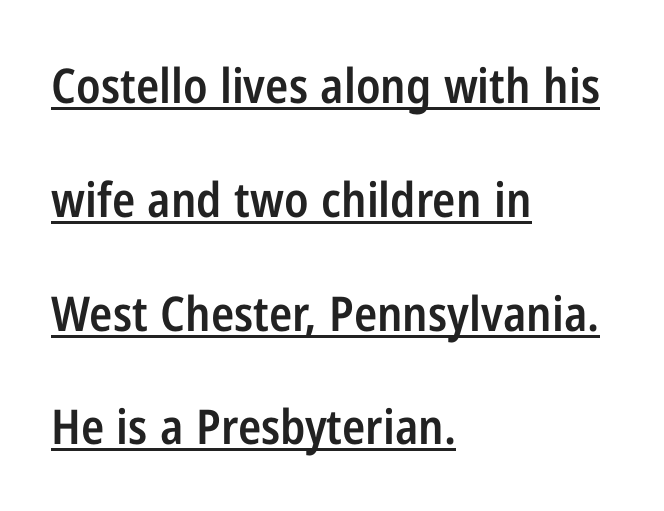
The image shows 48 px semibold, condensed sans-serif type, upright; set left-aligned, loose line spacing (2.37x), normal letter spacing, underlined; low stroke contrast and a medium x-height.
